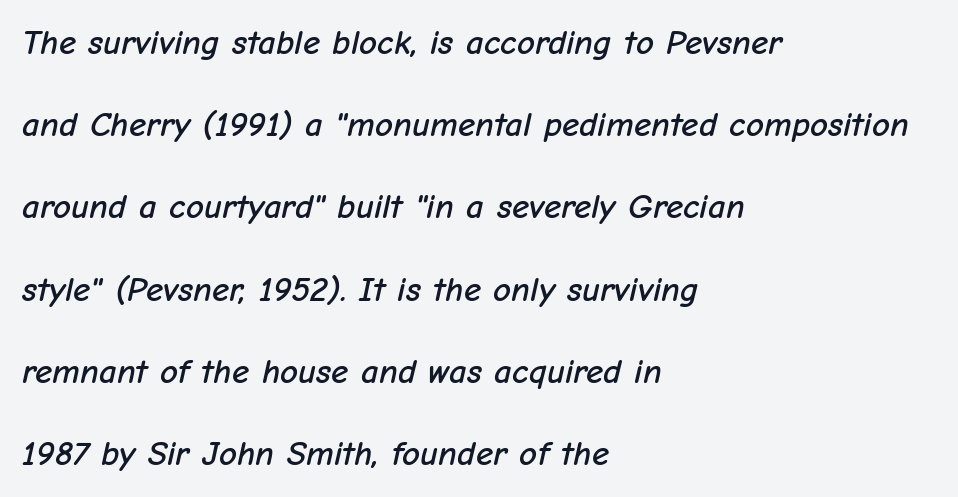
The lines in this sample share a left origin and differ only in where they stop. The foot of each line stays bare and open. Short note: letters normally spaced. The lettering tilts uniformly, giving the passage an italic look. Successive baselines arrive slowly, with a big drop between each. Here the designer chose a conventional face with non-uniform glyph widths.
